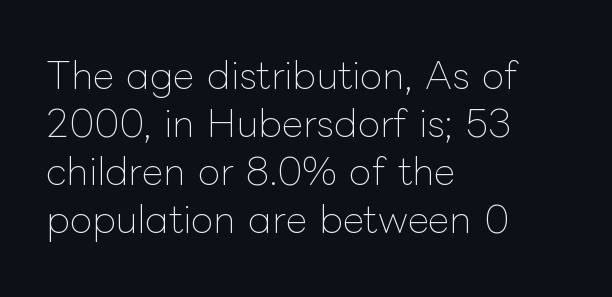
Q: Is the text bold? A: No.
Q: Is the text italic (slanted)? A: No, it is upright.
Q: Is the text underlined? A: No.
Q: How is the paragraph aligned? A: Left-aligned.
Q: Is the spacing between letters normal or unusually wide? A: Normal.
Q: Is the spacing between lines tight, normal or loose? A: Normal.
Q: Width (condensed, normal, or wide)? A: Normal.
Q: Stroke contrast? A: Low.
Q: x-height? A: Medium.
Q: Monospaced? A: No.
